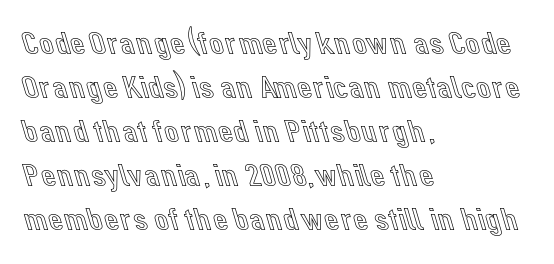
{"width": "normal", "x_height": "medium", "monospaced": "no", "underline": "no", "align": "left", "line_spacing": "normal", "line_spacing_ratio": 1.33, "letter_spacing": "normal", "letter_spacing_em": 0.0, "glyph_px": 33}
